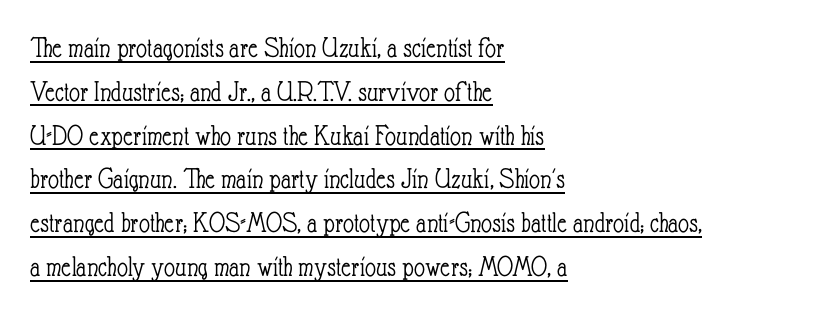
The image shows 30 px light, condensed type, upright; set left-aligned, normal line spacing (1.46x), normal letter spacing, underlined; low stroke contrast and a small x-height.
